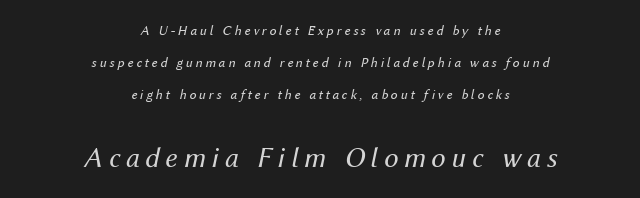
The image shows 29 px regular-weight type, italic (leaning right); set centered, loose line spacing (2.29x), unusually wide letter spacing (+0.2 em), not underlined; the second (bottom) block is 2.07x larger; medium stroke contrast and a medium x-height.
